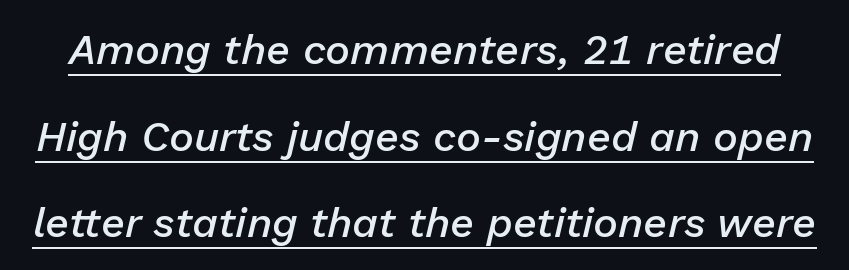
Q: Is the text bold? A: Semi-bold.
Q: Is the text italic (slanted)? A: Yes, it leans right by about 13 degrees.
Q: Is the text underlined? A: Yes.
Q: Is the spacing between letters normal or unusually wide? A: Normal.
Q: Is the spacing between lines tight, normal or loose? A: Loose.
Q: Width (condensed, normal, or wide)? A: Normal.
Q: Stroke contrast? A: Low.
Q: x-height? A: Medium.
Q: Monospaced? A: No.
